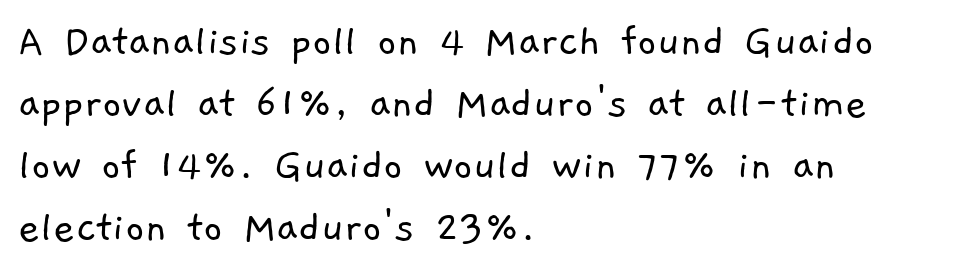
The image shows 47 px light sans-serif type; set left-aligned, normal line spacing (1.32x), normal letter spacing, not underlined; low stroke contrast and a medium x-height.
